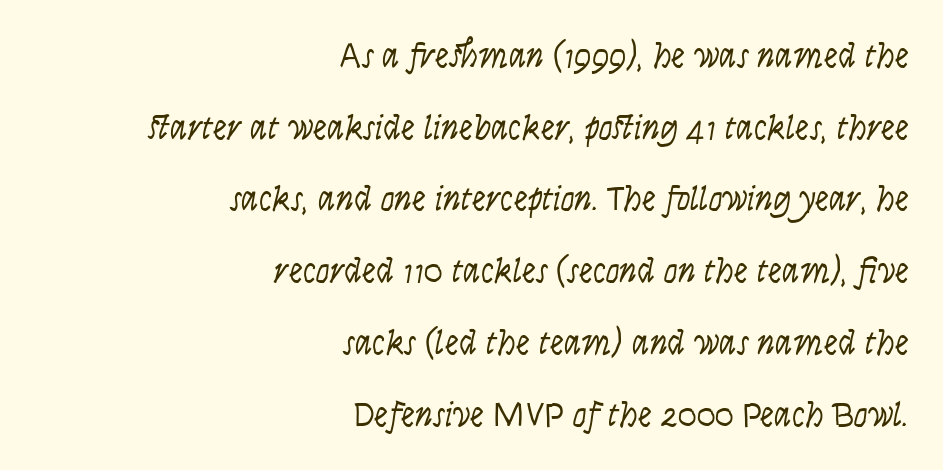
A typesetter would label this face a sans. Proportional: the letters do not fall into vertical columns. The string is rendered with underlining switched off. The rendering anchors every line to the right-hand side.
